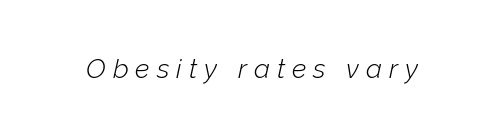
{"italic": "yes", "lean": "right", "slant_degrees": 12, "bold": "no", "underline": "no", "letter_spacing": "wide", "letter_spacing_em": 0.26, "glyph_px": 27}
